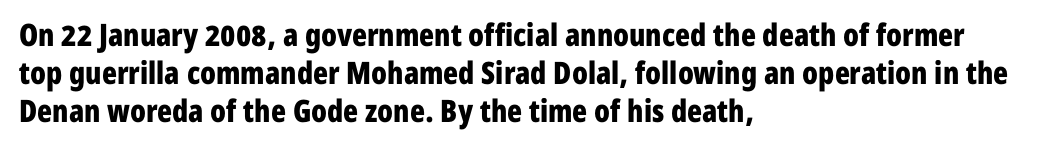
The letters advance in unequal steps, a hallmark of proportional type. The setting favours the left margin, as ordinary paragraphs usually do. Type without underlining. Observe the absence of serifs on each vertical stroke in this sample. The letters sit at their default tracking, neither squeezed nor spread.
